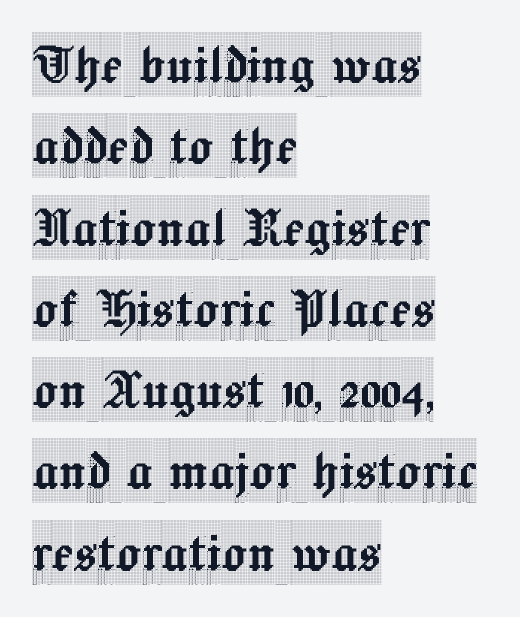
The image shows 64 px condensed serif type, upright; set left-aligned, normal line spacing (1.27x), normal letter spacing, not underlined; a large x-height.
